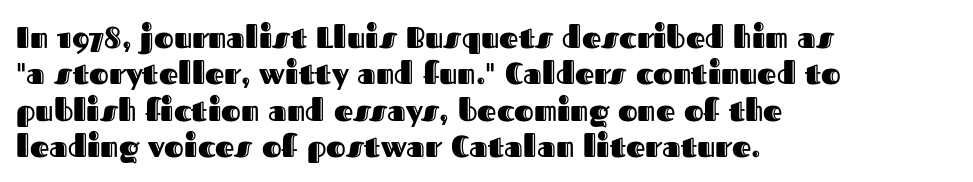
Q: Is the text italic (slanted)? A: No, it is upright.
Q: Is the text underlined? A: No.
Q: How is the paragraph aligned? A: Left-aligned.
Q: Is the spacing between letters normal or unusually wide? A: Normal.
Q: Width (condensed, normal, or wide)? A: Normal.
Q: x-height? A: Medium.
Q: Monospaced? A: No.
